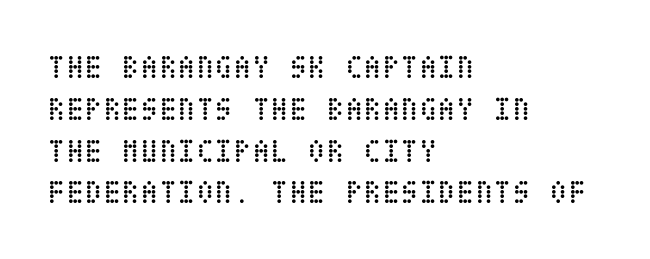
Q: Is the text bold? A: No.
Q: Is the text italic (slanted)? A: No, it is upright.
Q: Is the text underlined? A: No.
Q: How is the paragraph aligned? A: Left-aligned.
Q: Is the spacing between letters normal or unusually wide? A: Normal.
Q: Width (condensed, normal, or wide)? A: Condensed.
Q: Stroke contrast? A: Low.
Q: x-height? A: Large.
